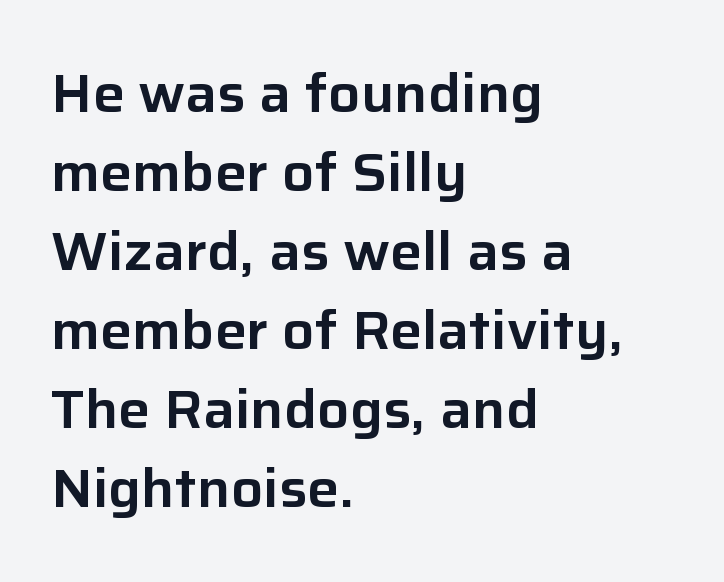
Q: Is the text italic (slanted)? A: No, it is upright.
Q: Is the typeface a serif or a sans-serif typeface? A: Sans-serif.
Q: Is the text underlined? A: No.
Q: How is the paragraph aligned? A: Left-aligned.
Q: Is the spacing between letters normal or unusually wide? A: Normal.
Q: Is the spacing between lines tight, normal or loose? A: Normal.
Q: Width (condensed, normal, or wide)? A: Normal.
Q: Stroke contrast? A: Low.
Q: x-height? A: Medium.
Q: Monospaced? A: No.
